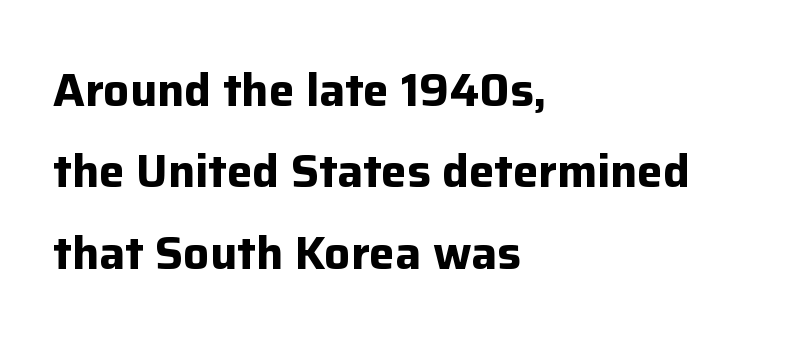
{"serif": "no", "italic": "no", "bold": "yes", "weight": "bold", "width": "normal", "stroke_contrast": "low", "x_height": "medium", "monospaced": "no", "underline": "no", "align": "left", "line_spacing_ratio": 1.77, "letter_spacing": "normal", "letter_spacing_em": 0.0, "glyph_px": 46}
